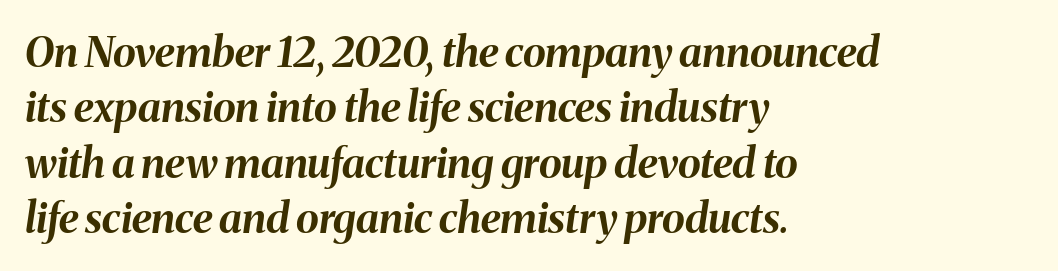
{"italic": "yes", "lean": "right", "slant_degrees": 8, "bold": "yes", "weight": "bold", "width": "normal", "stroke_contrast": "medium", "x_height": "medium", "monospaced": "no", "underline": "no", "align": "left", "line_spacing": "normal", "line_spacing_ratio": 1.32, "letter_spacing": "normal", "letter_spacing_em": 0.0, "glyph_px": 42}
